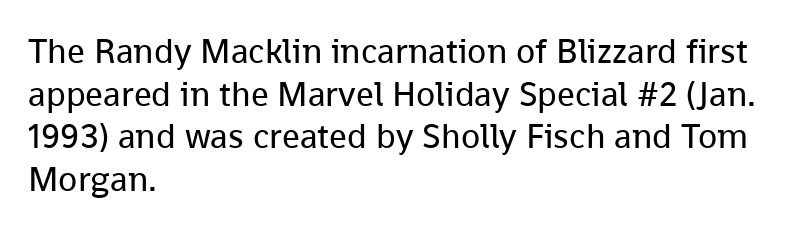
{"serif": "no", "italic": "no", "bold": "no", "weight": "regular", "width": "normal", "stroke_contrast": "low", "x_height": "medium", "monospaced": "no", "underline": "no", "align": "left", "line_spacing_ratio": 1.22, "letter_spacing": "normal", "letter_spacing_em": 0.0, "glyph_px": 35}
